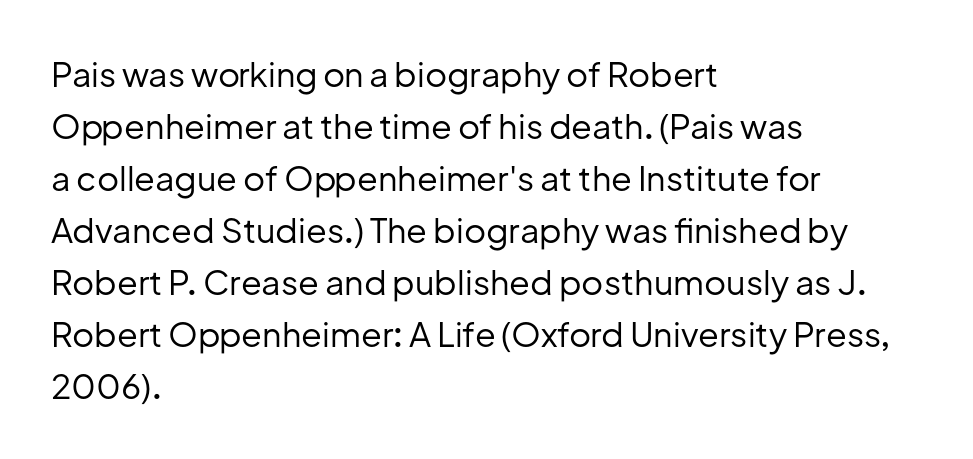
Q: Is the text bold? A: No.
Q: Is the text italic (slanted)? A: No, it is upright.
Q: Is the typeface a serif or a sans-serif typeface? A: Sans-serif.
Q: Is the text underlined? A: No.
Q: How is the paragraph aligned? A: Left-aligned.
Q: Is the spacing between letters normal or unusually wide? A: Normal.
Q: Is the spacing between lines tight, normal or loose? A: Normal.
Q: Width (condensed, normal, or wide)? A: Normal.
Q: Stroke contrast? A: Low.
Q: x-height? A: Medium.
Q: Monospaced? A: No.
